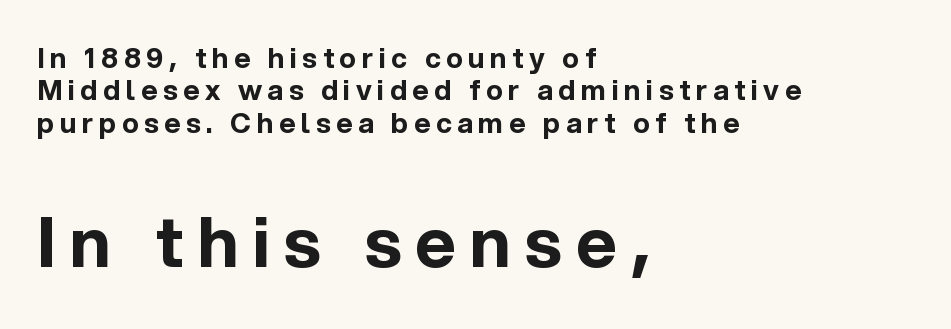
The image shows 70 px bold sans-serif type, upright; set left-aligned, line spacing 1.16x, unusually wide letter spacing (+0.2 em), not underlined; the second (bottom) block is 2.5x larger; a medium x-height.
